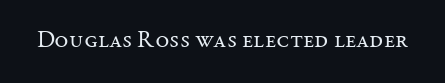
{"italic": "no", "bold": "no", "underline": "no", "letter_spacing": "normal", "letter_spacing_em": 0.0, "glyph_px": 24}
